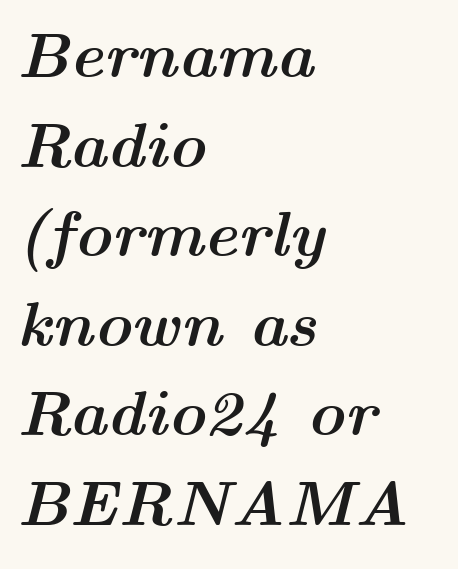
Q: Is the text bold? A: Yes.
Q: Is the text italic (slanted)? A: Yes, it leans right by about 14 degrees.
Q: Is the text underlined? A: No.
Q: How is the paragraph aligned? A: Left-aligned.
Q: Is the spacing between letters normal or unusually wide? A: Normal.
Q: Is the spacing between lines tight, normal or loose? A: Normal.
Q: Width (condensed, normal, or wide)? A: Wide.
Q: Stroke contrast? A: Medium.
Q: x-height? A: Medium.
Q: Monospaced? A: No.
